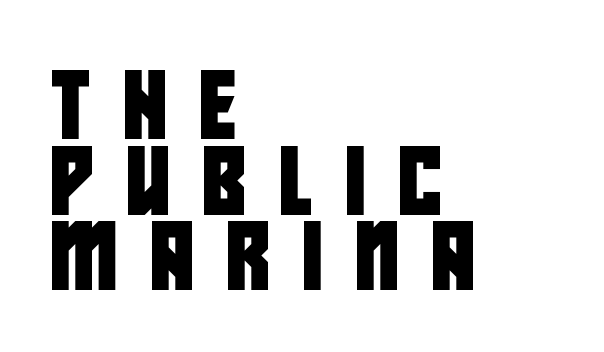
Q: Is the typeface a serif or a sans-serif typeface? A: Sans-serif.
Q: Is the text underlined? A: No.
Q: How is the paragraph aligned? A: Left-aligned.
Q: Is the spacing between letters normal or unusually wide? A: Unusually wide.
Q: Is the spacing between lines tight, normal or loose? A: Tight.
Q: Width (condensed, normal, or wide)? A: Condensed.
Q: Stroke contrast? A: Low.
Q: x-height? A: Large.
Q: Monospaced? A: No.
